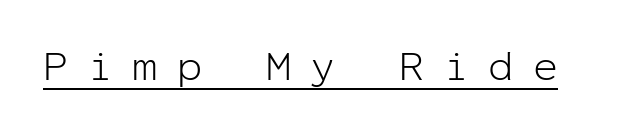
The image shows 42 px light sans-serif type, upright, monospaced; set unusually wide letter spacing (+0.46 em), underlined; low stroke contrast and a medium x-height.
